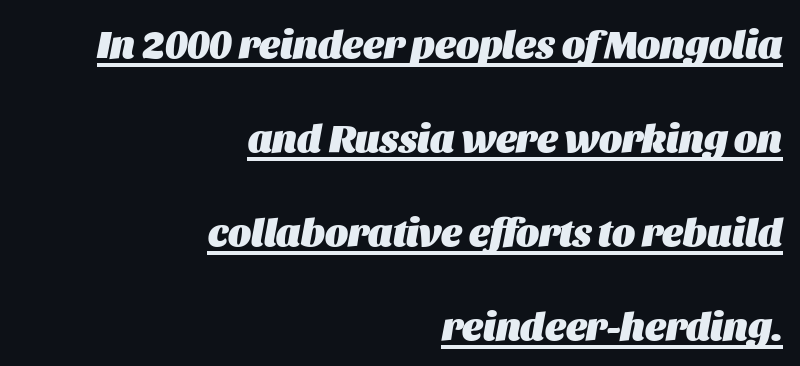
{"italic": "yes", "lean": "right", "slant_degrees": 11, "bold": "yes", "weight": "heavy", "width": "normal", "stroke_contrast": "medium", "x_height": "large", "monospaced": "no", "underline": "yes", "align": "right", "line_spacing": "loose", "line_spacing_ratio": 2.41, "letter_spacing": "normal", "letter_spacing_em": 0.0, "glyph_px": 39}
